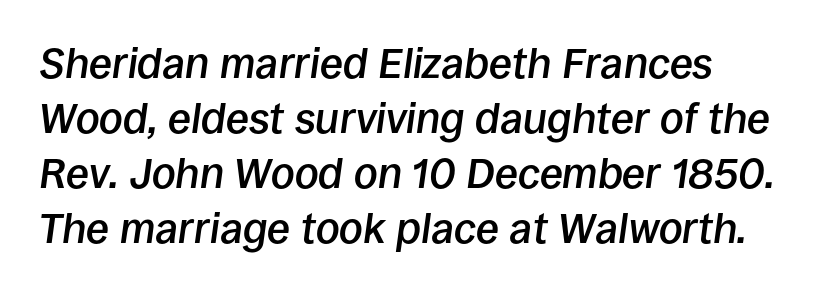
The image shows 42 px semibold type, italic (leaning right); set normal line spacing (1.31x), normal letter spacing, not underlined; low stroke contrast and a large x-height.
